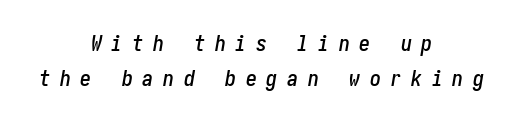
{"italic": "yes", "lean": "right", "slant_degrees": 10, "underline": "no", "align": "center", "line_spacing": "normal", "line_spacing_ratio": 1.6, "letter_spacing": "wide", "letter_spacing_em": 0.44, "glyph_px": 22}
